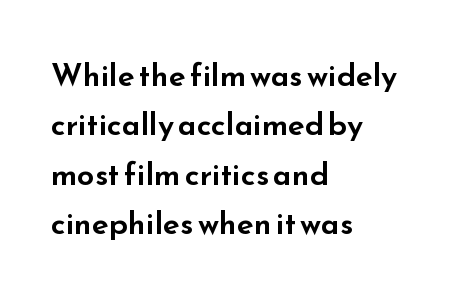
The image shows 31 px wide sans-serif type, upright; set left-aligned, normal line spacing (1.59x), normal letter spacing, not underlined; low stroke contrast and a small x-height.
